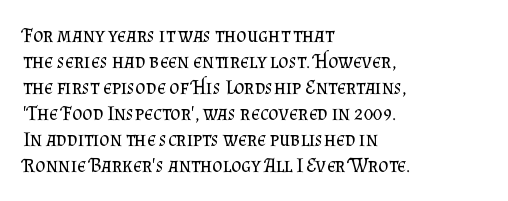
The image shows 20 px text type, upright; set left-aligned, normal line spacing (1.3x), normal letter spacing, not underlined.
